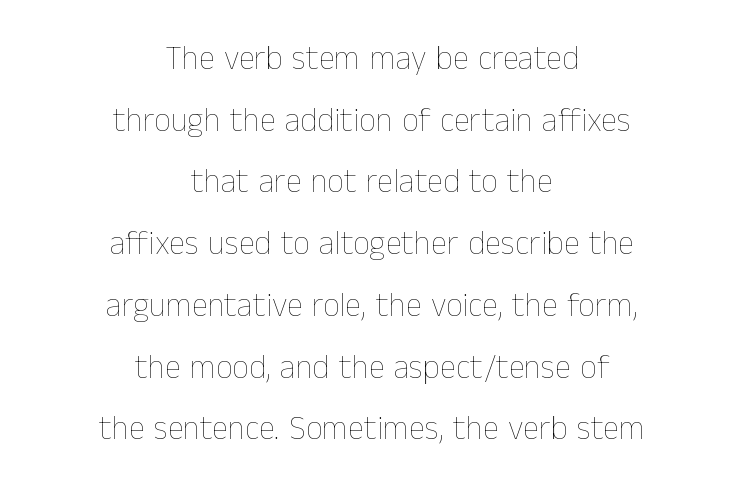
Q: Is the text bold? A: No.
Q: Is the text italic (slanted)? A: No, it is upright.
Q: Is the text underlined? A: No.
Q: How is the paragraph aligned? A: Centered.
Q: Is the spacing between letters normal or unusually wide? A: Normal.
Q: Width (condensed, normal, or wide)? A: Normal.
Q: Stroke contrast? A: Low.
Q: x-height? A: Medium.
Q: Monospaced? A: No.
